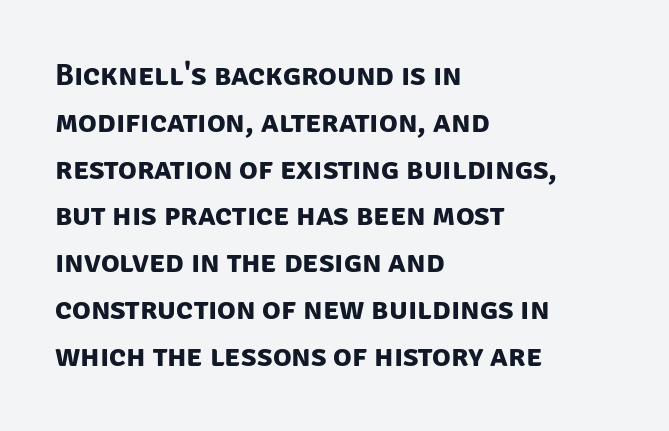
The image shows 31 px bold sans-serif type; set left-aligned, normal line spacing (1.51x), normal letter spacing, not underlined; low stroke contrast and a large x-height.
